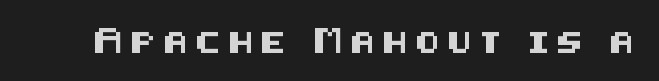
Q: Is the text italic (slanted)? A: No, it is upright.
Q: Is the text underlined? A: No.
Q: Is the spacing between letters normal or unusually wide? A: Unusually wide.
